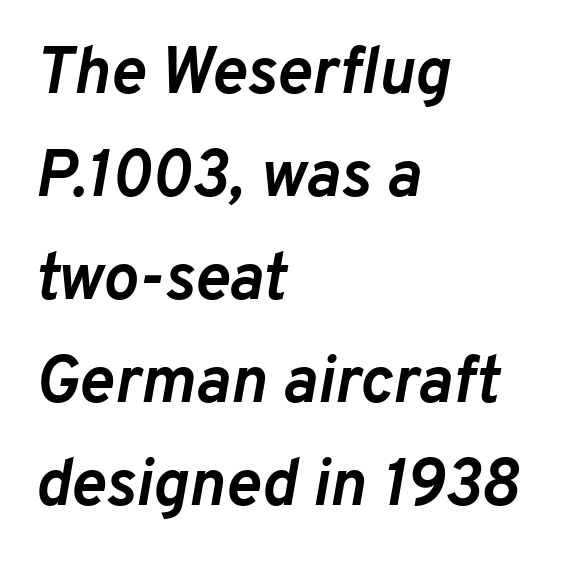
{"italic": "yes", "lean": "right", "slant_degrees": 10, "bold": "yes", "weight": "semibold", "width": "normal", "stroke_contrast": "low", "x_height": "medium", "monospaced": "no", "underline": "no", "align": "left", "line_spacing": "normal", "line_spacing_ratio": 1.56, "letter_spacing": "normal", "letter_spacing_em": 0.0, "glyph_px": 66}
